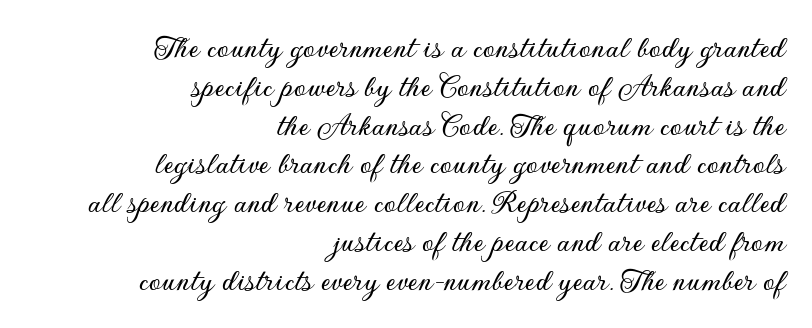
The image shows 34 px sans-serif type; set right-aligned, tight line spacing (1.14x), normal letter spacing, not underlined; low stroke contrast and a small x-height.
